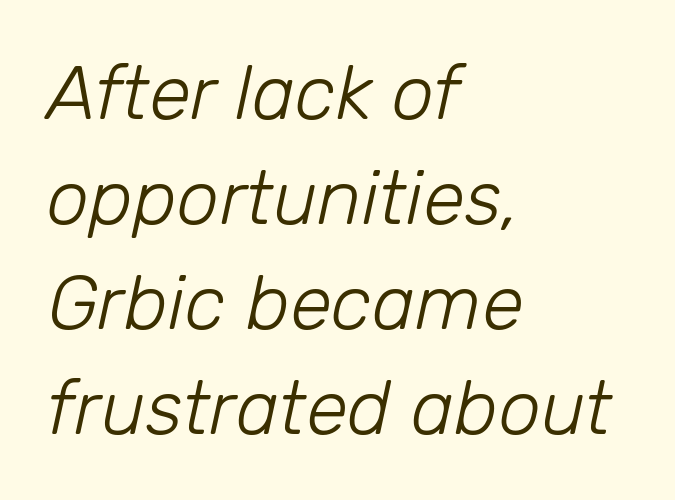
Q: Is the text bold? A: No.
Q: Is the text italic (slanted)? A: Yes, it leans right by about 12 degrees.
Q: Is the text underlined? A: No.
Q: How is the paragraph aligned? A: Left-aligned.
Q: Is the spacing between letters normal or unusually wide? A: Normal.
Q: Is the spacing between lines tight, normal or loose? A: Normal.
Q: Width (condensed, normal, or wide)? A: Normal.
Q: Stroke contrast? A: Low.
Q: x-height? A: Medium.
Q: Monospaced? A: No.
